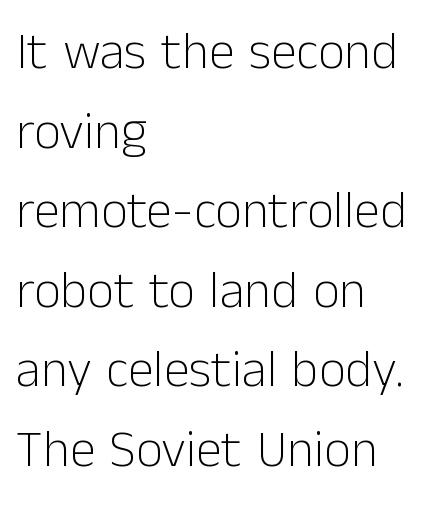
{"serif": "no", "italic": "no", "bold": "no", "weight": "light", "width": "normal", "stroke_contrast": "low", "x_height": "medium", "monospaced": "no", "underline": "no", "align": "left", "line_spacing": "normal", "line_spacing_ratio": 1.53, "letter_spacing": "normal", "letter_spacing_em": 0.0, "glyph_px": 52}
